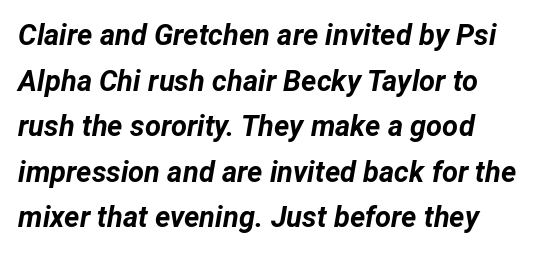
The image shows 29 px bold type, italic (leaning right); set left-aligned, normal line spacing (1.57x), normal letter spacing, not underlined; low stroke contrast and a medium x-height.
